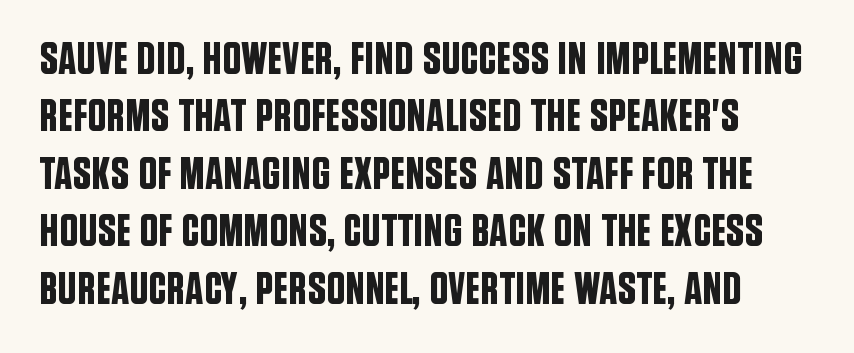
Q: Is the text italic (slanted)? A: No, it is upright.
Q: Is the typeface a serif or a sans-serif typeface? A: Sans-serif.
Q: Is the text underlined? A: No.
Q: Is the spacing between letters normal or unusually wide? A: Normal.
Q: Is the spacing between lines tight, normal or loose? A: Normal.
Q: Width (condensed, normal, or wide)? A: Condensed.
Q: Stroke contrast? A: Low.
Q: x-height? A: Large.
Q: Monospaced? A: No.
